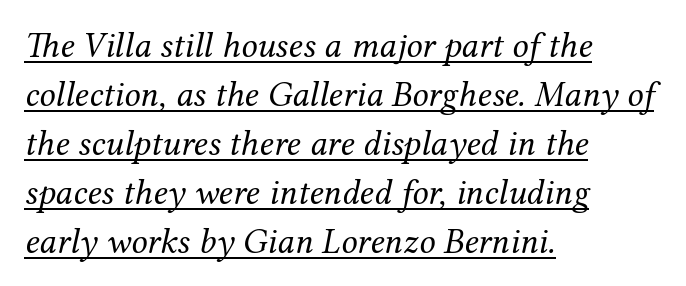
Characters are canted at an angle relative to the baseline's perpendicular. The paragraph has a hard left edge and a soft right edge. The space between consecutive lines is moderate. Compared with typical body copy, the letter spacing here is the same.
